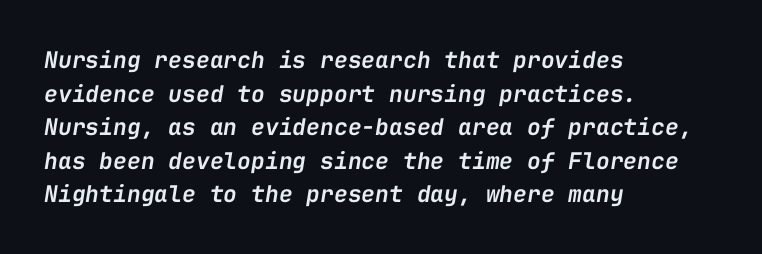
The image shows 23 px text type, italic (leaning right); set left-aligned, normal line spacing (1.46x), normal letter spacing, not underlined.
